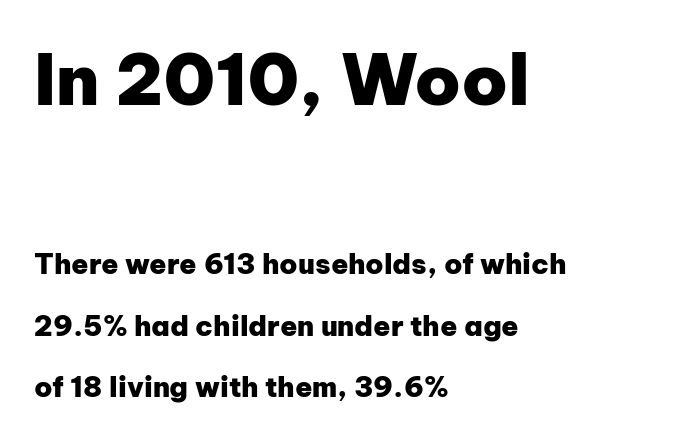
Q: Is the text bold? A: Yes.
Q: Is the text italic (slanted)? A: No, it is upright.
Q: Is the typeface a serif or a sans-serif typeface? A: Sans-serif.
Q: Is the text underlined? A: No.
Q: How is the paragraph aligned? A: Left-aligned.
Q: Is the spacing between letters normal or unusually wide? A: Normal.
Q: Is the spacing between lines tight, normal or loose? A: Loose.
Q: Which block of text is set in a larger size, the first (top) or the second (bottom)? A: The first (top) one.
Q: Width (condensed, normal, or wide)? A: Normal.
Q: Stroke contrast? A: Low.
Q: x-height? A: Medium.
Q: Monospaced? A: No.
